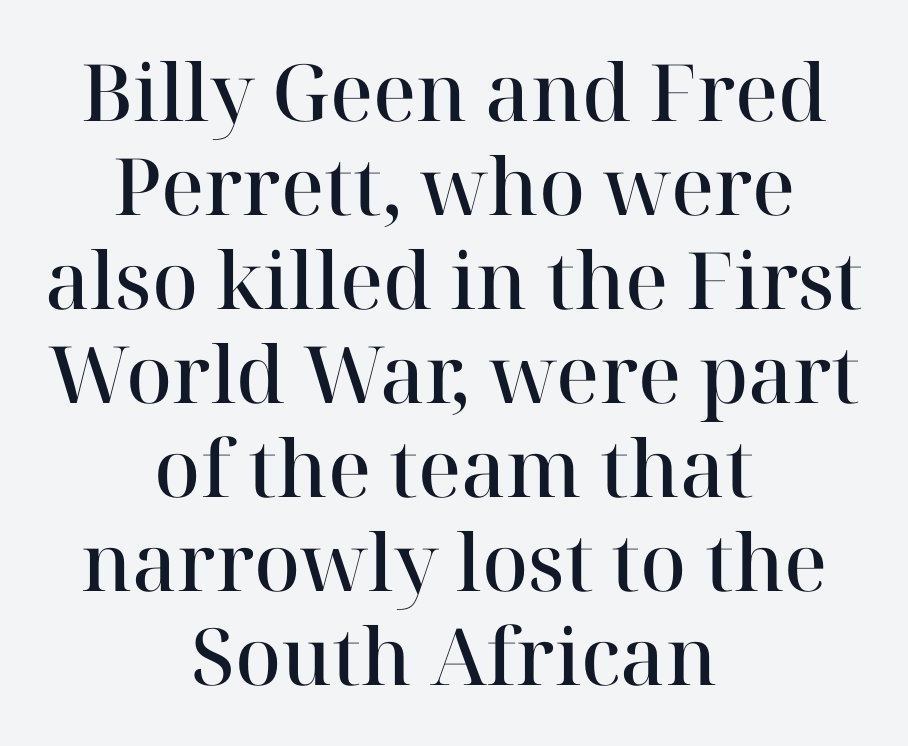
Q: Is the text bold? A: Semi-bold.
Q: Is the text italic (slanted)? A: No, it is upright.
Q: Is the typeface a serif or a sans-serif typeface? A: Serif.
Q: Is the text underlined? A: No.
Q: How is the paragraph aligned? A: Centered.
Q: Is the spacing between letters normal or unusually wide? A: Normal.
Q: Width (condensed, normal, or wide)? A: Normal.
Q: Stroke contrast? A: High.
Q: x-height? A: Medium.
Q: Monospaced? A: No.
